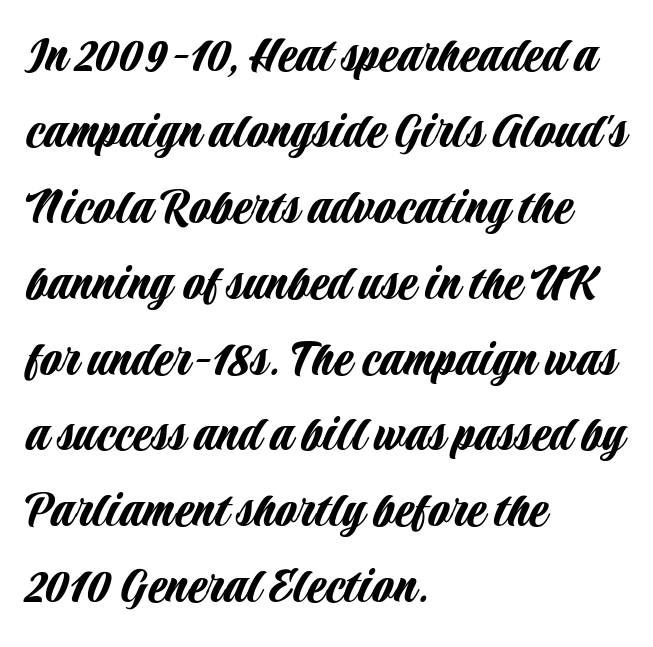
The image shows 55 px condensed sans-serif type; set left-aligned, normal line spacing (1.38x), normal letter spacing, not underlined; low stroke contrast and a large x-height.
